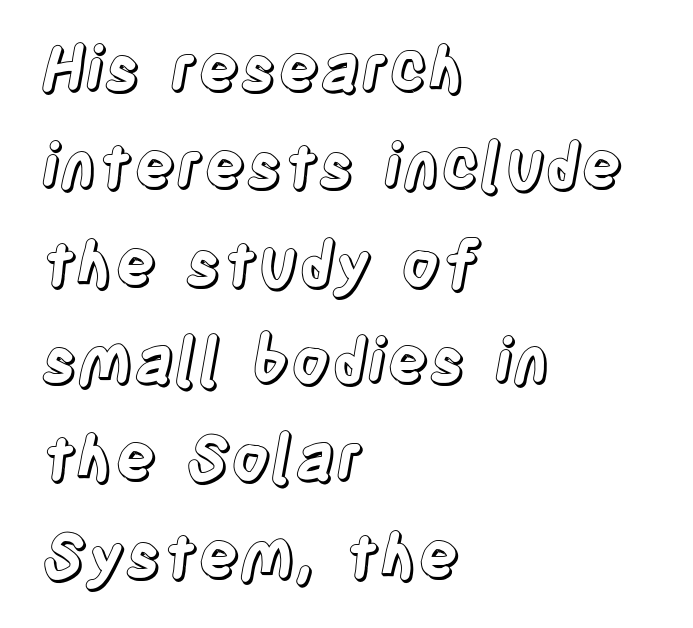
{"width": "condensed", "x_height": "large", "monospaced": "no", "underline": "no", "align": "left", "line_spacing": "normal", "line_spacing_ratio": 1.57, "letter_spacing": "normal", "letter_spacing_em": 0.0, "glyph_px": 62}
